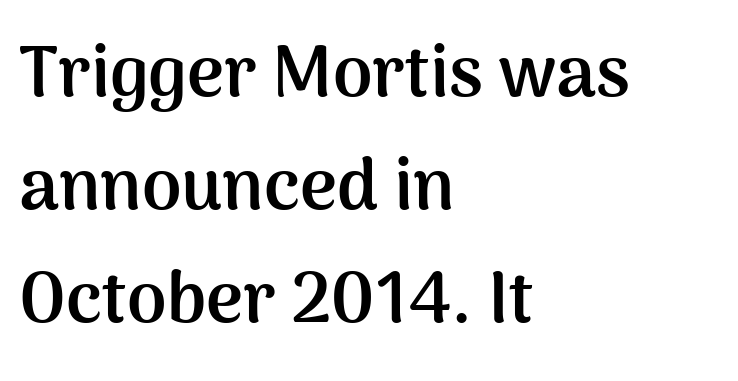
Bare-footed words on every line. The typeface chosen for these lines omits serifs. Nope, not italic — everything's standing straight. The passage shown has conventional tracking throughout. The rendering uses natural spacing where letterforms have individual widths. The passage shown stacks its lines at a standard gap.
